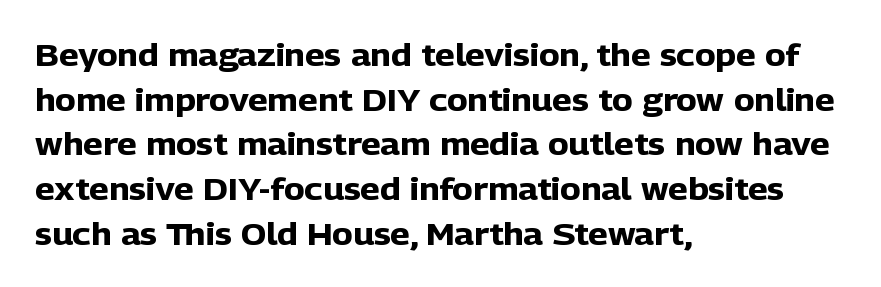
Ordinary non-slanted type is in use. Each letter keeps its own natural width here, so spacing adapts to shape. The foot of each line stays bare and open. Every row of glyphs begins at an identical x-position on the left. Typesetter's note: full bold, strokes at maximum text heaviness. Each letter's strokes conclude bluntly, with no projecting serifs.
